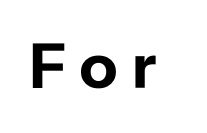
Q: Is the text bold? A: Yes.
Q: Is the text italic (slanted)? A: No, it is upright.
Q: Is the typeface a serif or a sans-serif typeface? A: Sans-serif.
Q: Is the text underlined? A: No.
Q: Is the spacing between letters normal or unusually wide? A: Unusually wide.
Q: Width (condensed, normal, or wide)? A: Normal.
Q: Stroke contrast? A: Low.
Q: x-height? A: Medium.
Q: Monospaced? A: No.
